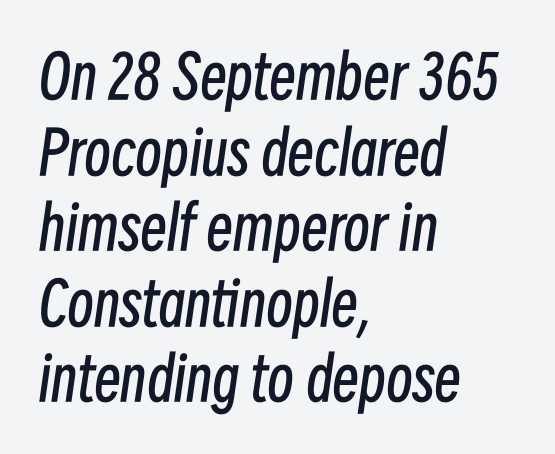
Stem width sits at or under what a default text font uses. Nothing unusual about the tracking: characters are spaced as the font intends. Reading down the block, your eye returns to a fixed left position each line. Students, observe: this is what conventionally led text looks like.
